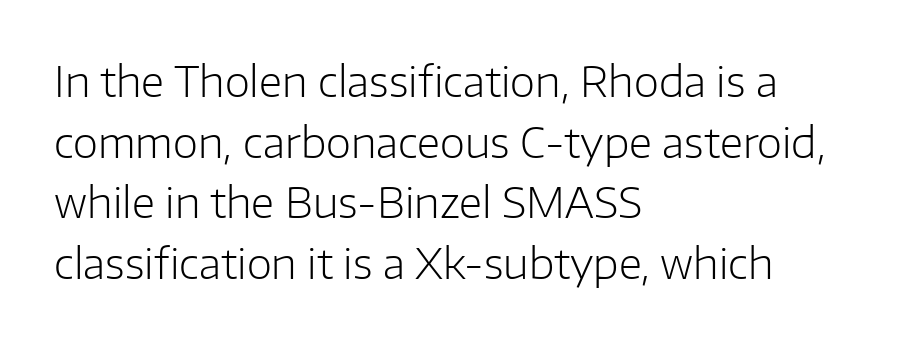
{"serif": "no", "italic": "no", "bold": "no", "weight": "light", "width": "normal", "stroke_contrast": "low", "x_height": "medium", "monospaced": "no", "underline": "no", "align": "left", "line_spacing": "normal", "line_spacing_ratio": 1.48, "letter_spacing": "normal", "letter_spacing_em": 0.0, "glyph_px": 41}
